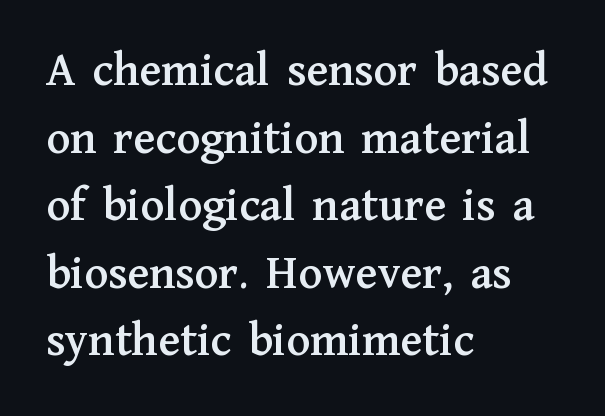
Q: Is the text italic (slanted)? A: No, it is upright.
Q: Is the typeface a serif or a sans-serif typeface? A: Serif.
Q: Is the text underlined? A: No.
Q: How is the paragraph aligned? A: Left-aligned.
Q: Is the spacing between letters normal or unusually wide? A: Normal.
Q: Is the spacing between lines tight, normal or loose? A: Normal.
Q: Width (condensed, normal, or wide)? A: Normal.
Q: Stroke contrast? A: Medium.
Q: x-height? A: Medium.
Q: Monospaced? A: No.
